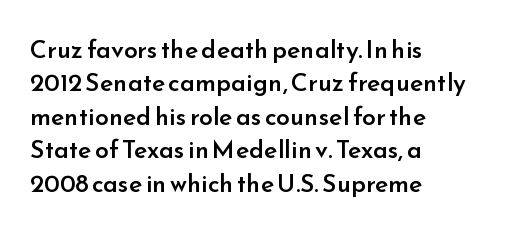
{"italic": "no", "bold": "semi", "underline": "no", "align": "left", "line_spacing": "normal", "line_spacing_ratio": 1.34, "letter_spacing": "normal", "letter_spacing_em": 0.0, "glyph_px": 25}
